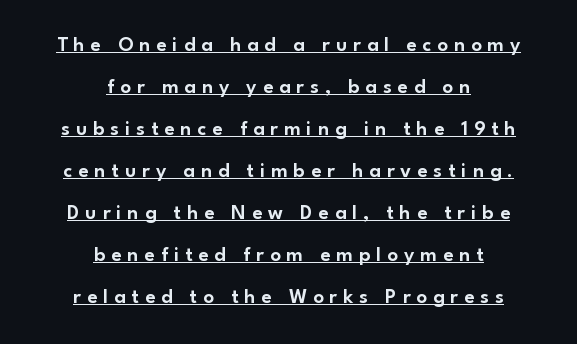
Caption: multi-line text, centered on the measure. Here the glyphs are tracked loosely, breaking word shapes into spaced letters. The font's upright variant was chosen for this text. Reading down the column, the eye jumps a long way to each next line. Compared with undecorated copy, this sample adds a rule below the words.
